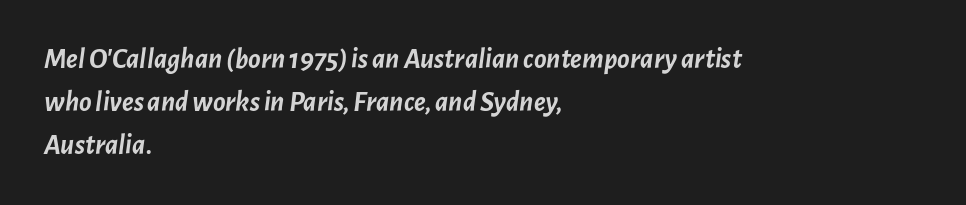
Q: Is the text bold? A: Yes.
Q: Is the text italic (slanted)? A: Yes, it leans right by about 7 degrees.
Q: Is the text underlined? A: No.
Q: How is the paragraph aligned? A: Left-aligned.
Q: Is the spacing between letters normal or unusually wide? A: Normal.
Q: Is the spacing between lines tight, normal or loose? A: Normal.
Q: Width (condensed, normal, or wide)? A: Normal.
Q: Stroke contrast? A: Low.
Q: x-height? A: Medium.
Q: Monospaced? A: No.
